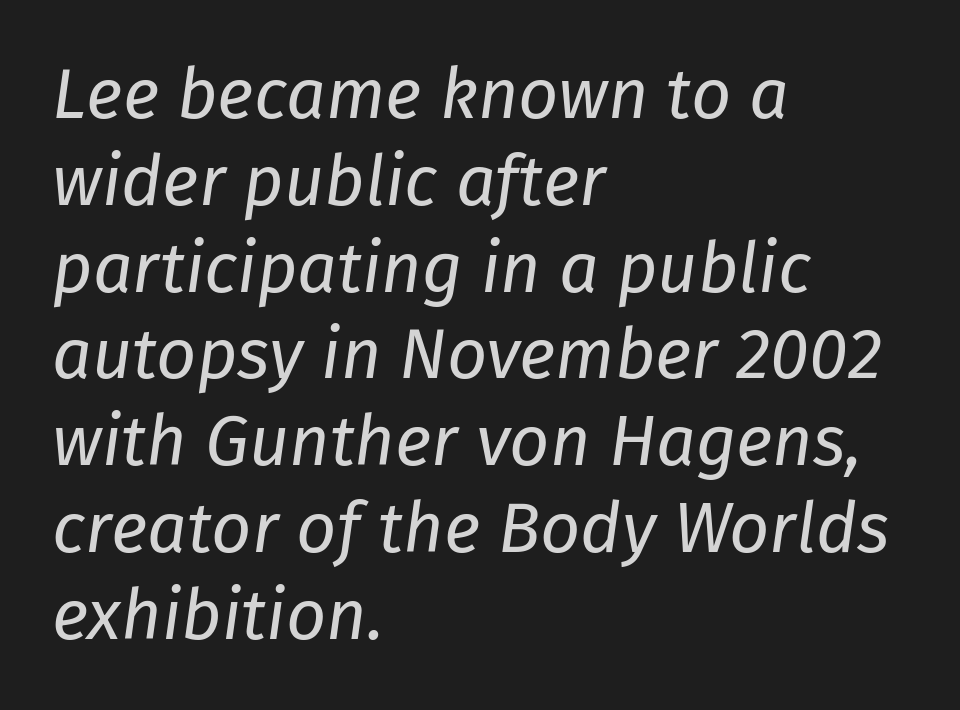
No letter is thick-stroked: the sample isn't bold. The specimen omits any rule beneath the text block's lines. Is the letter spacing exaggerated? No — it looks like the ordinary default. Here the designer chose a conventional face with non-uniform glyph widths. The typography opts for an oblique posture over an upright one.
